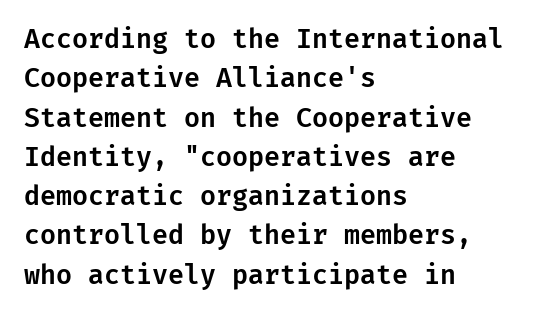
The image shows 26 px text type, upright; set left-aligned, normal line spacing (1.51x), normal letter spacing, not underlined.
